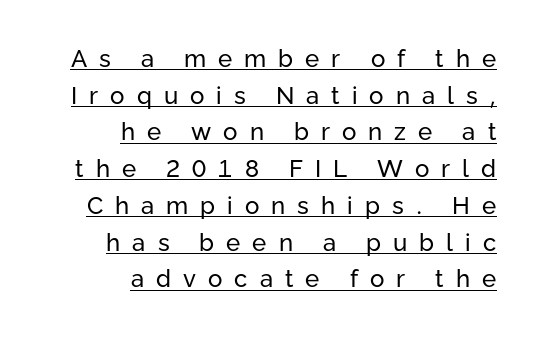
Q: Is the text bold? A: No.
Q: Is the text italic (slanted)? A: No, it is upright.
Q: Is the text underlined? A: Yes.
Q: How is the paragraph aligned? A: Right-aligned.
Q: Is the spacing between letters normal or unusually wide? A: Unusually wide.
Q: Is the spacing between lines tight, normal or loose? A: Normal.
